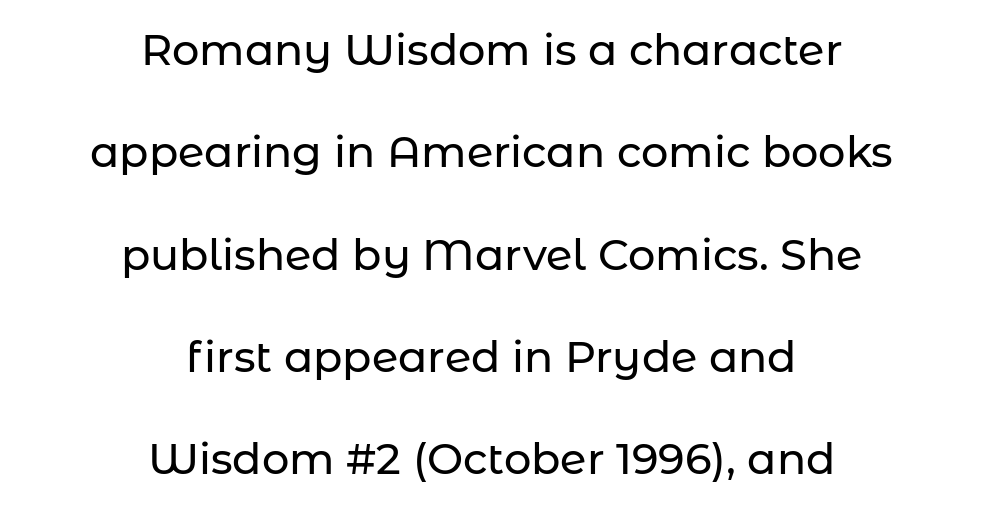
The image shows 43 px sans-serif type, upright; set centered, loose line spacing (2.38x), normal letter spacing, not underlined; low stroke contrast and a medium x-height.
